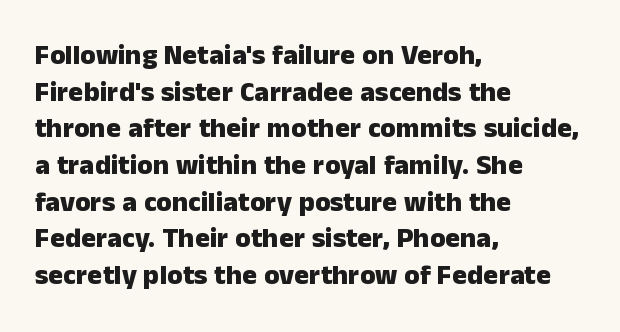
{"serif": "no", "italic": "no", "bold": "yes", "weight": "heavy", "width": "normal", "stroke_contrast": "low", "x_height": "medium", "monospaced": "no", "underline": "no", "align": "left", "line_spacing": "normal", "line_spacing_ratio": 1.31, "letter_spacing": "normal", "letter_spacing_em": 0.0, "glyph_px": 28}
